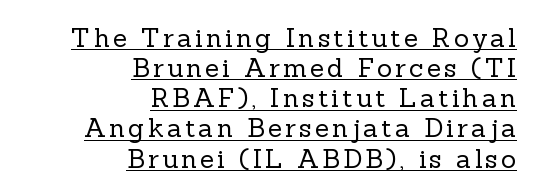
{"italic": "no", "bold": "no", "underline": "yes", "align": "right", "line_spacing_ratio": 1.16, "glyph_px": 26}
